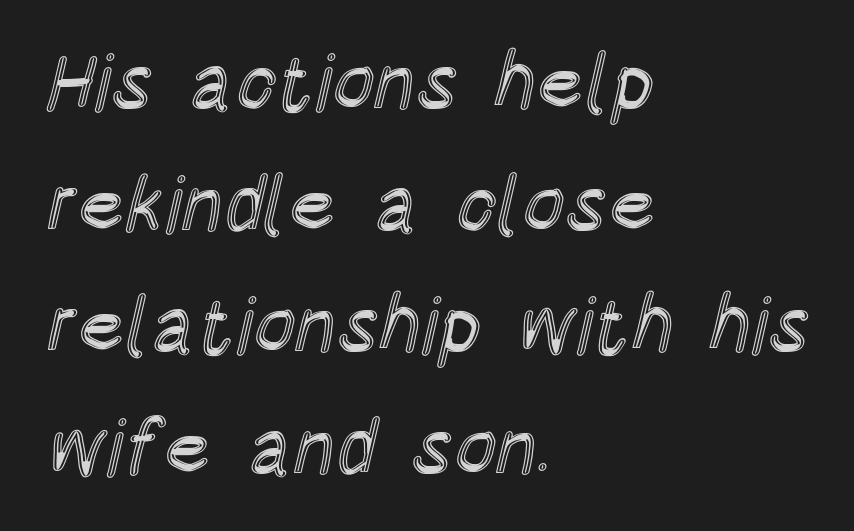
Q: Is the text italic (slanted)? A: Yes.
Q: Is the text underlined? A: No.
Q: How is the paragraph aligned? A: Left-aligned.
Q: Is the spacing between letters normal or unusually wide? A: Normal.
Q: Is the spacing between lines tight, normal or loose? A: Normal.
Q: Width (condensed, normal, or wide)? A: Condensed.
Q: x-height? A: Large.
Q: Monospaced? A: No.
